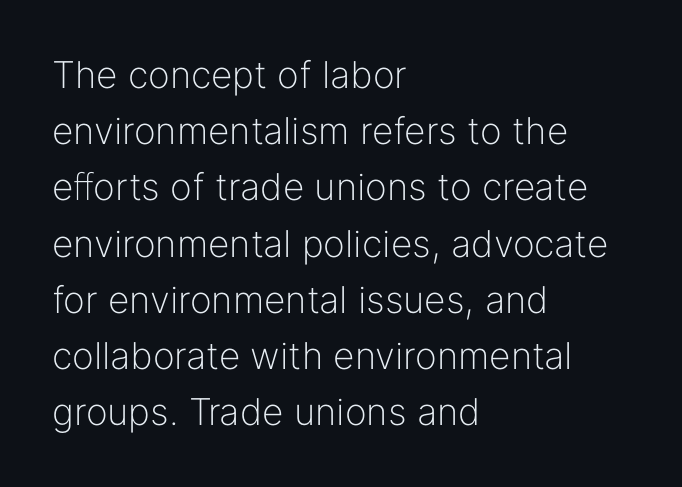
Q: Is the text bold? A: No.
Q: Is the text italic (slanted)? A: No, it is upright.
Q: Is the typeface a serif or a sans-serif typeface? A: Sans-serif.
Q: Is the text underlined? A: No.
Q: How is the paragraph aligned? A: Left-aligned.
Q: Is the spacing between letters normal or unusually wide? A: Normal.
Q: Is the spacing between lines tight, normal or loose? A: Normal.
Q: Width (condensed, normal, or wide)? A: Normal.
Q: Stroke contrast? A: Low.
Q: x-height? A: Medium.
Q: Monospaced? A: No.
